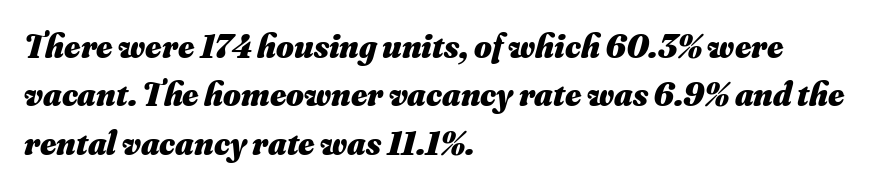
The image shows 34 px heavy type, italic (leaning right); set left-aligned, normal line spacing (1.42x), normal letter spacing, not underlined; medium stroke contrast and a small x-height.
